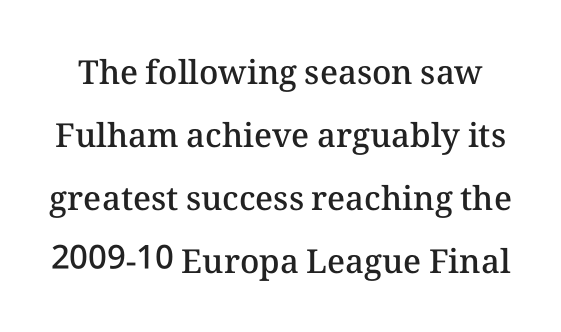
Q: Is the text bold? A: Semi-bold.
Q: Is the text italic (slanted)? A: No, it is upright.
Q: Is the text underlined? A: No.
Q: Is the spacing between letters normal or unusually wide? A: Normal.
Q: Is the spacing between lines tight, normal or loose? A: Loose.
Q: Width (condensed, normal, or wide)? A: Normal.
Q: Stroke contrast? A: Medium.
Q: x-height? A: Medium.
Q: Monospaced? A: No.
